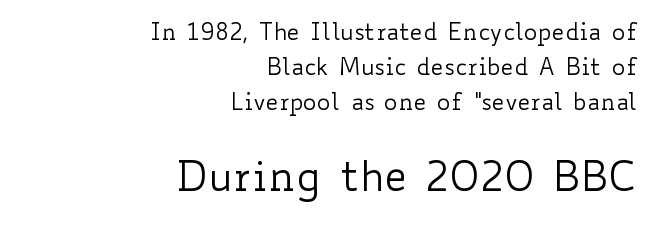
Q: Is the text bold? A: No.
Q: Is the text italic (slanted)? A: No, it is upright.
Q: Is the text underlined? A: No.
Q: How is the paragraph aligned? A: Right-aligned.
Q: Is the spacing between letters normal or unusually wide? A: Normal.
Q: Is the spacing between lines tight, normal or loose? A: Normal.
Q: Which block of text is set in a larger size, the first (top) or the second (bottom)? A: The second (bottom) one.
Q: Width (condensed, normal, or wide)? A: Wide.
Q: Stroke contrast? A: Low.
Q: x-height? A: Small.
Q: Monospaced? A: No.
